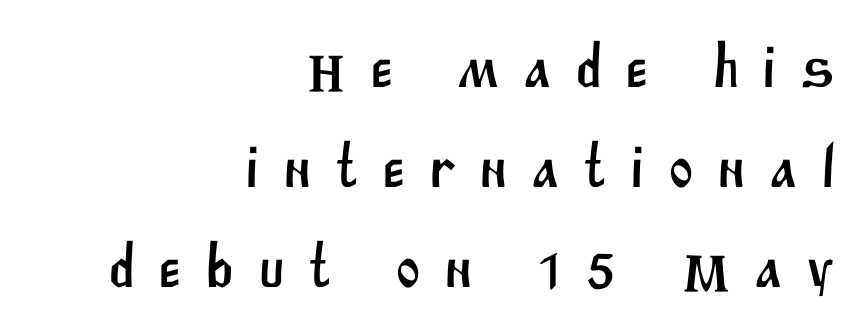
{"serif": "no", "width": "normal", "stroke_contrast": "medium", "x_height": "large", "monospaced": "no", "underline": "no", "align": "right", "line_spacing": "normal", "line_spacing_ratio": 1.64, "letter_spacing": "wide", "letter_spacing_em": 0.38, "glyph_px": 61}
